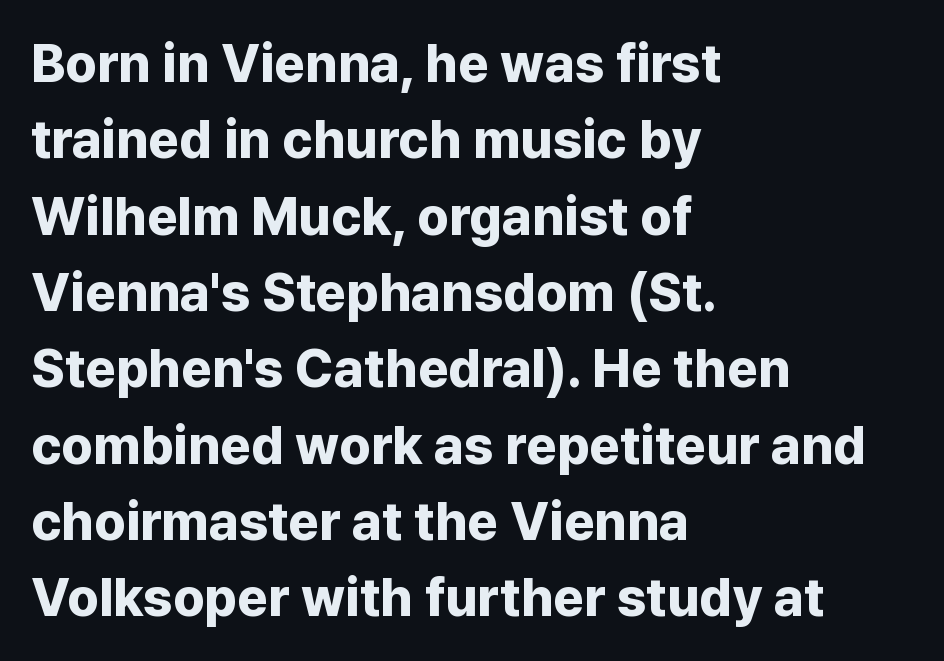
{"serif": "no", "italic": "no", "bold": "yes", "weight": "bold", "width": "normal", "stroke_contrast": "low", "x_height": "medium", "monospaced": "no", "underline": "no", "align": "left", "line_spacing": "normal", "line_spacing_ratio": 1.44, "letter_spacing": "normal", "letter_spacing_em": 0.0, "glyph_px": 53}
